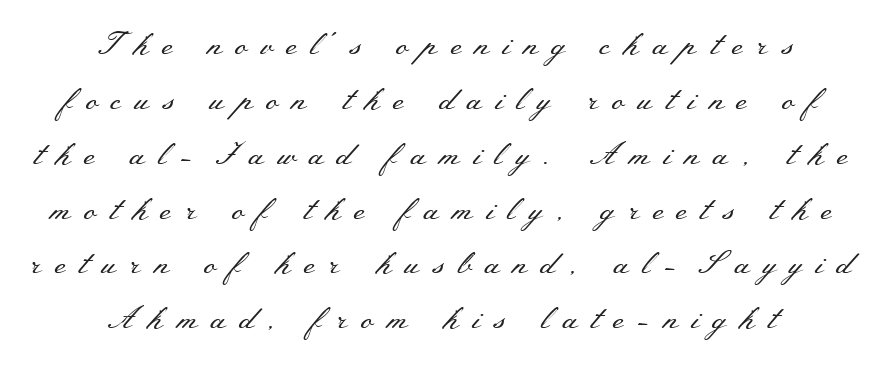
Typographically, this falls in the serif category. Weight: in the light-to-regular range. These lines are rendered in a variable-pitch font. Display-style spreading of the glyphs; the letterfit is very open.
